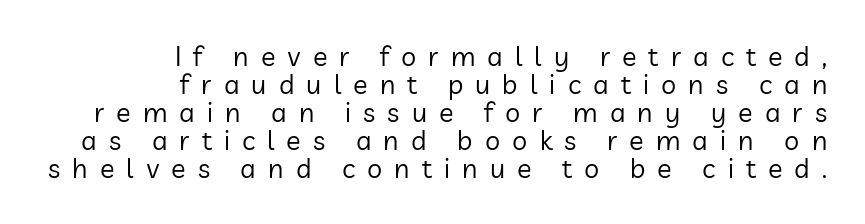
Q: Is the text bold? A: No.
Q: Is the text italic (slanted)? A: No, it is upright.
Q: Is the text underlined? A: No.
Q: How is the paragraph aligned? A: Right-aligned.
Q: Is the spacing between letters normal or unusually wide? A: Unusually wide.
Q: Is the spacing between lines tight, normal or loose? A: Tight.
